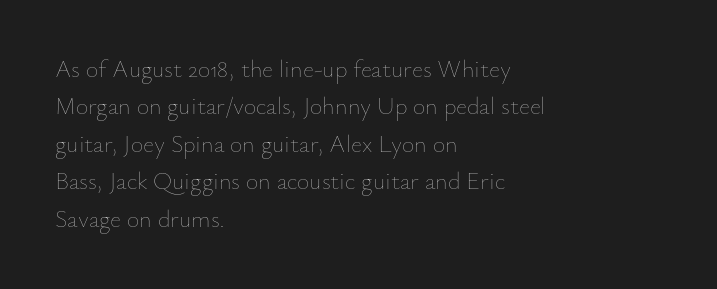
The image shows 24 px text type, upright; set left-aligned, normal line spacing (1.56x), normal letter spacing, not underlined.
